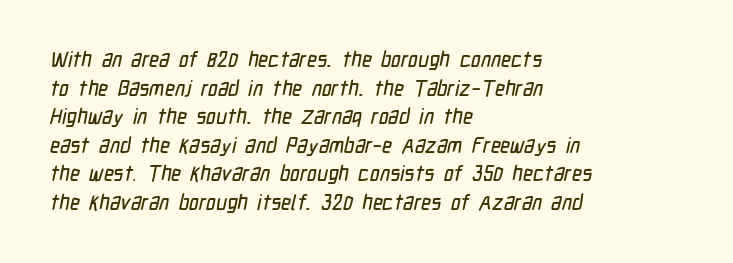
The image shows 21 px text type; set left-aligned, normal line spacing (1.36x), normal letter spacing, not underlined.
